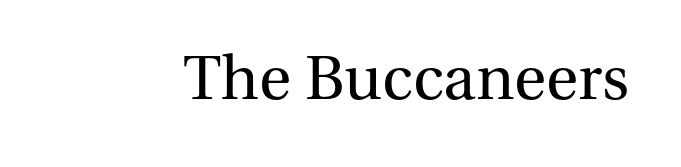
This sample uses a serif face. Note the varied advance widths — an 'i' is clearly narrower than an 'm'. Summary of weight: not heavy and not bold. Nothing unusual about the tracking: characters are spaced as the font intends. Any mark beneath the type? The region is blank.
